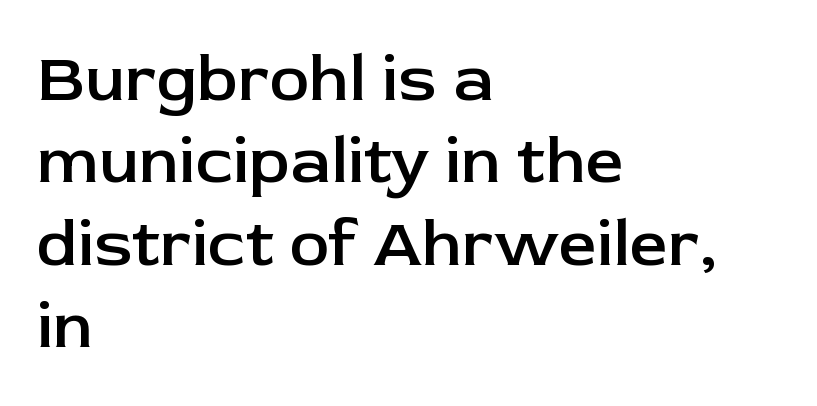
{"serif": "no", "italic": "no", "bold": "semi", "weight": "semibold", "width": "normal", "stroke_contrast": "low", "x_height": "medium", "monospaced": "no", "underline": "no", "align": "left", "line_spacing_ratio": 1.23, "letter_spacing": "normal", "letter_spacing_em": 0.0, "glyph_px": 67}
